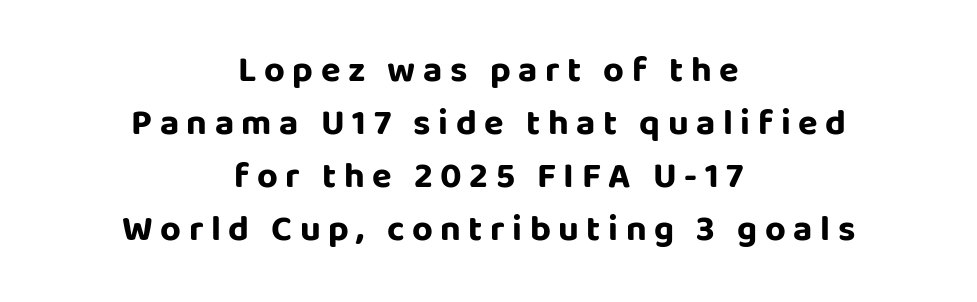
{"serif": "no", "italic": "no", "bold": "yes", "weight": "bold", "width": "normal", "stroke_contrast": "low", "x_height": "large", "monospaced": "no", "underline": "no", "align": "center", "line_spacing": "normal", "line_spacing_ratio": 1.47, "letter_spacing": "wide", "letter_spacing_em": 0.21, "glyph_px": 36}
